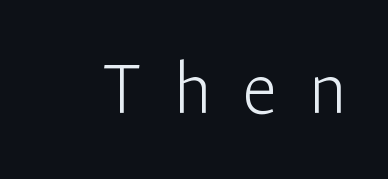
Characters follow at a spacing far wider than the type designer built in. The typesetting does not lean heavy: it is not bold. The strip under each line holds only bare page. Notice how the stems are strictly vertical — no italics here. Type style note: lacks serifs. The letters advance in unequal steps, a hallmark of proportional type.
